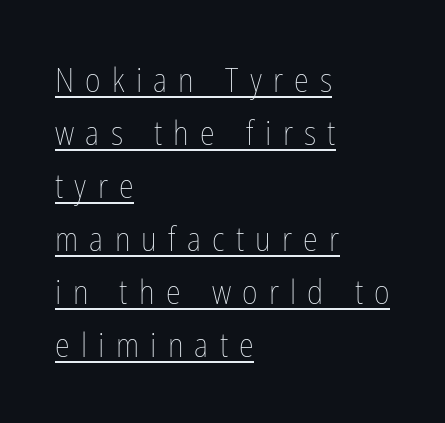
The image shows 34 px thin, condensed type, upright; set left-aligned, normal line spacing (1.56x), unusually wide letter spacing (+0.33 em), underlined; low stroke contrast and a medium x-height.
